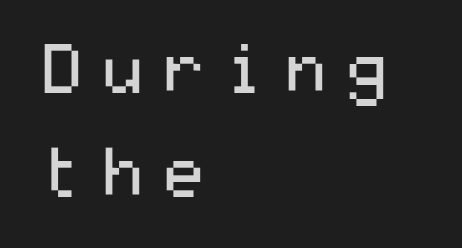
A light-to-regular cut is what we see here. The block of text has a typical density, with ordinary space between rows. Glance below the letters and you will spot only blank space. The specimen reads as upright at a glance. A classic flush-left, rag-right setting is used for this passage. A typesetter would call this heavily tracked-out type.
